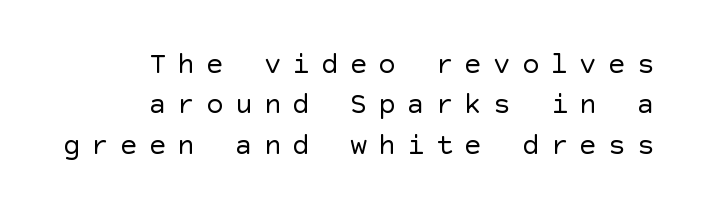
{"serif": "no", "italic": "no", "bold": "no", "weight": "regular", "width": "normal", "x_height": "large", "underline": "no", "align": "right", "line_spacing": "normal", "line_spacing_ratio": 1.39, "letter_spacing": "wide", "letter_spacing_em": 0.39, "glyph_px": 29}
